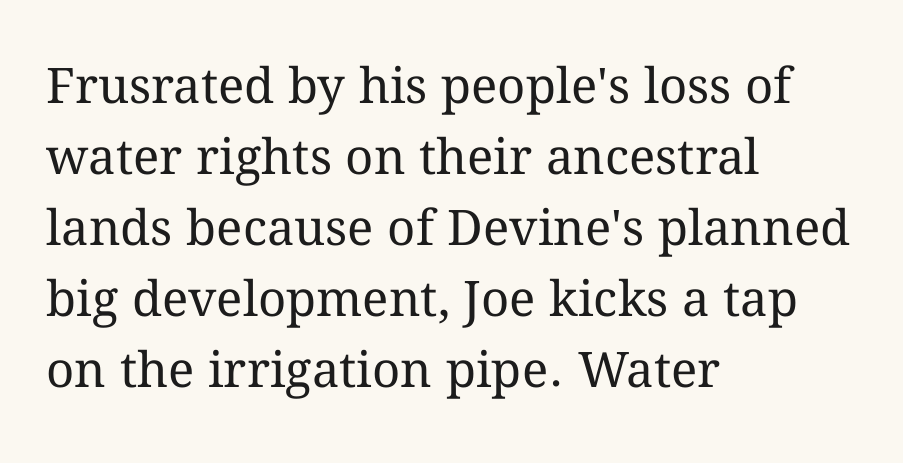
Q: Is the text bold? A: No.
Q: Is the text italic (slanted)? A: No, it is upright.
Q: Is the text underlined? A: No.
Q: How is the paragraph aligned? A: Left-aligned.
Q: Is the spacing between letters normal or unusually wide? A: Normal.
Q: Is the spacing between lines tight, normal or loose? A: Normal.
Q: Width (condensed, normal, or wide)? A: Normal.
Q: Stroke contrast? A: Medium.
Q: x-height? A: Medium.
Q: Monospaced? A: No.
